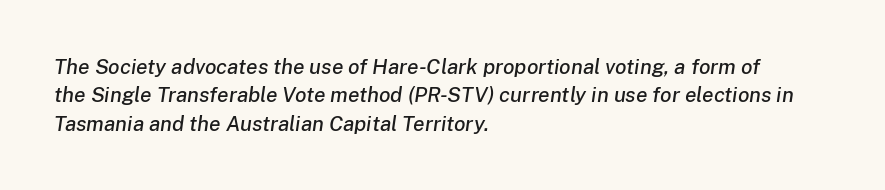
Does extra space separate the letters? No, they use regular spacing. Emphasis-style slanted type is in use. Alignment: flush left. The line-height multiplier appears to be the usual default. Descender tails drop into unmarked territory.
